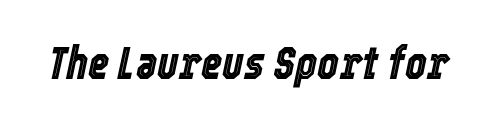
Q: Is the text italic (slanted)? A: Yes, it leans right by about 12 degrees.
Q: Is the text underlined? A: No.
Q: Is the spacing between letters normal or unusually wide? A: Normal.
Q: Width (condensed, normal, or wide)? A: Condensed.
Q: x-height? A: Medium.
Q: Monospaced? A: No.
